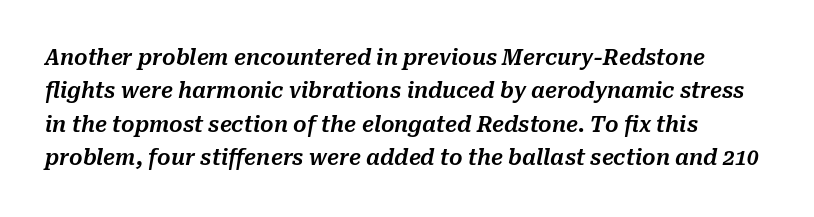
Is there much room between lines? A standard amount, neither cramped nor airy. Posture: slanted. Between one letter and the next there's only the usual sliver of space. Descenders hang freely into open space.
